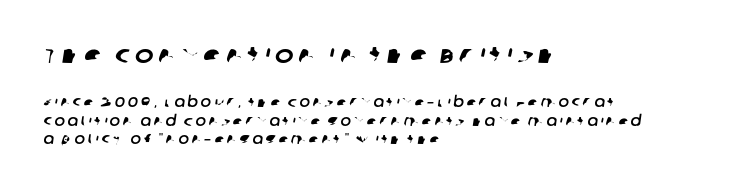
{"underline": "no", "align": "left", "line_spacing": "normal", "line_spacing_ratio": 1.33, "letter_spacing": "wide", "letter_spacing_em": 0.2, "larger_block": "first", "size_ratio": 1.79, "glyph_px": 25}
